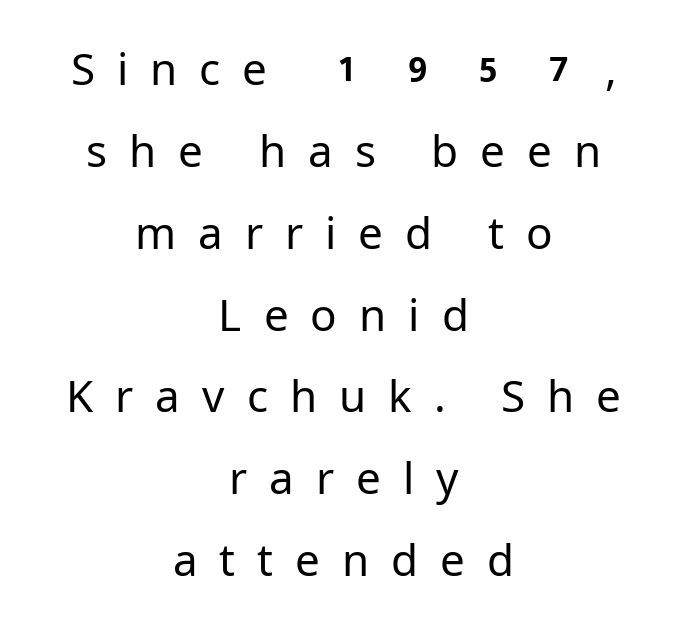
Has an underline been added? It has not. Varying glyph widths throughout — classic text-font behaviour. A sans-serif font was chosen for this passage. You could only call the tracking loose — the letters float apart. The typesetter chose a symmetrical, centered arrangement here. Counters stay open thanks to moderate or lighter strokes.
